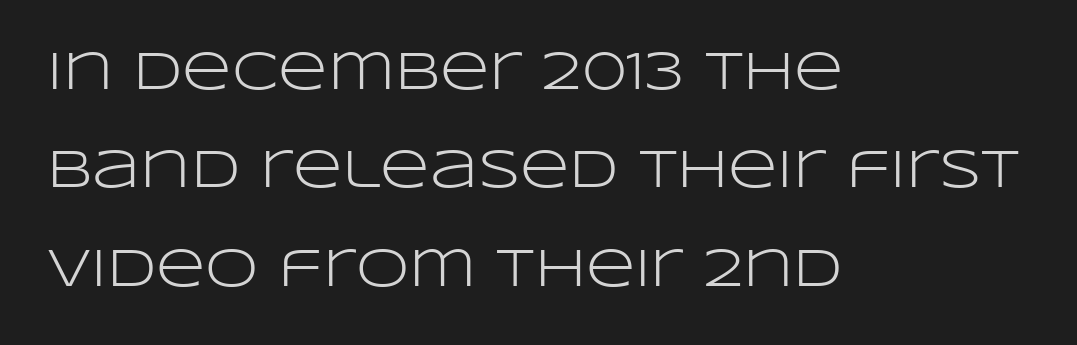
{"serif": "no", "italic": "no", "bold": "no", "weight": "light", "width": "wide", "stroke_contrast": "low", "x_height": "large", "monospaced": "no", "underline": "no", "align": "left", "line_spacing_ratio": 1.82, "letter_spacing": "normal", "letter_spacing_em": 0.0, "glyph_px": 54}
